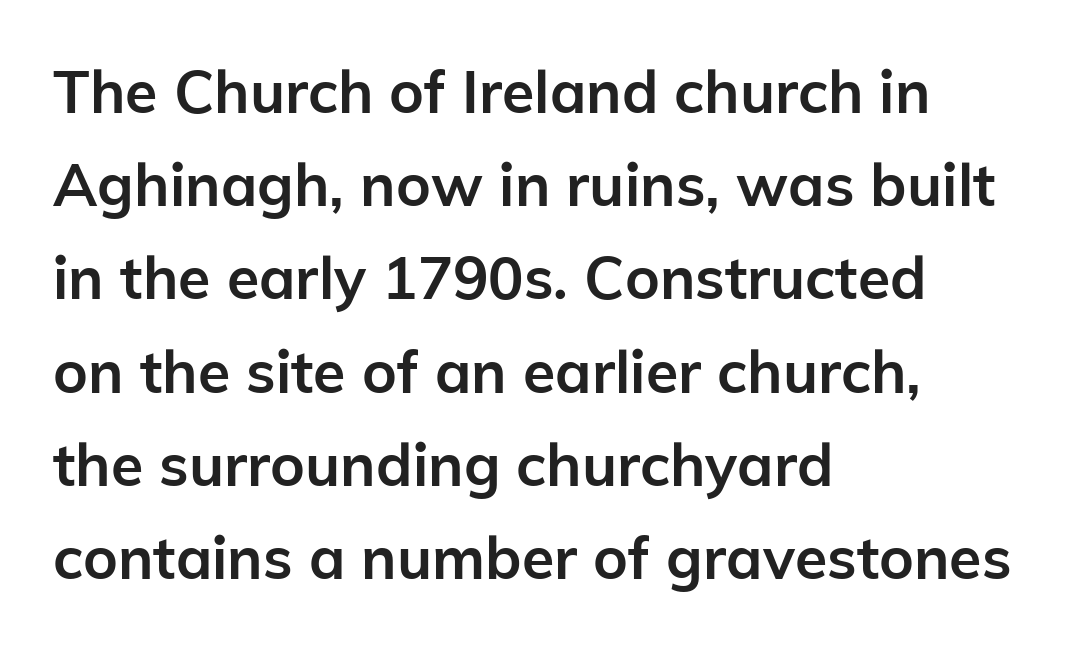
Summary of weight: heavy, a full bold. In terms of letterform style, serifs are entirely absent. Varying glyph widths throughout — classic text-font behaviour. The letters sit at their default tracking, neither squeezed nor spread. The letters stand straight up with perfectly vertical stems. Honestly, the row spacing looks completely unremarkable.
